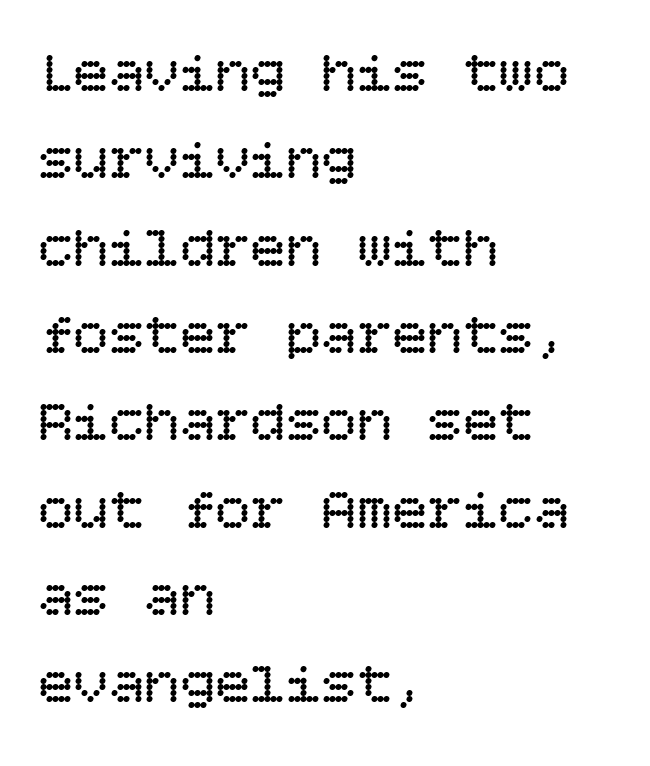
If you drew a ruler down the left edge, every line would touch it. This is not heavy type; no bold has been used. Does the leading feel generous? No, just average. Check under the words: just untouched page. When letters stand straight like this, we call the style roman or upright. Default kerning and tracking; the words read as compact shapes.
